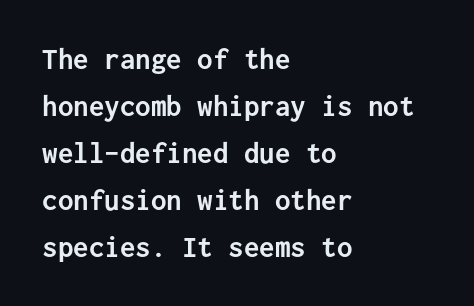
The image shows 31 px semibold sans-serif type, upright, monospaced; set left-aligned, normal line spacing (1.52x), normal letter spacing, not underlined; low stroke contrast and a medium x-height.
